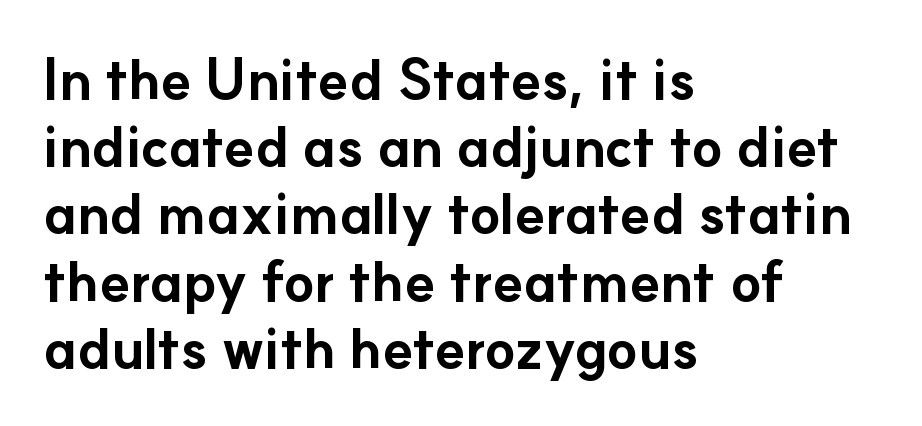
Nope, no serifs anywhere on these letters. Every stem runs plumb, perpendicular to the baseline. Is the block centered? No — it sits flush against the left margin. Strong, thick strokes mark this as bold type. The face used here is rendered with its standard letterfit.
